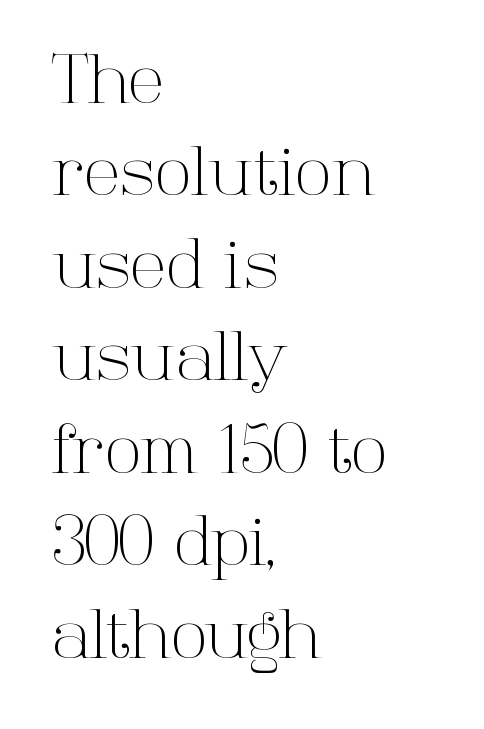
{"serif": "yes", "italic": "no", "bold": "no", "weight": "light", "width": "normal", "stroke_contrast": "high", "x_height": "medium", "monospaced": "no", "underline": "no", "align": "left", "line_spacing": "normal", "line_spacing_ratio": 1.38, "letter_spacing": "normal", "letter_spacing_em": 0.0, "glyph_px": 67}
